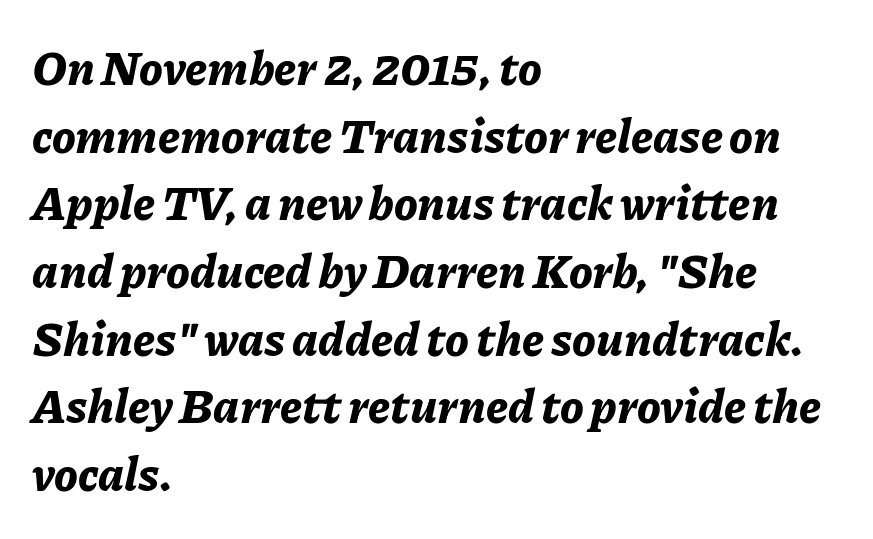
What weight is shown? A full bold with thick strokes. Nothing unusual about the tracking: characters are spaced as the font intends. In terms of posture, this sample is oblique. Note the varied advance widths — an 'i' is clearly narrower than an 'm'. The space directly below the letters is spotless.
